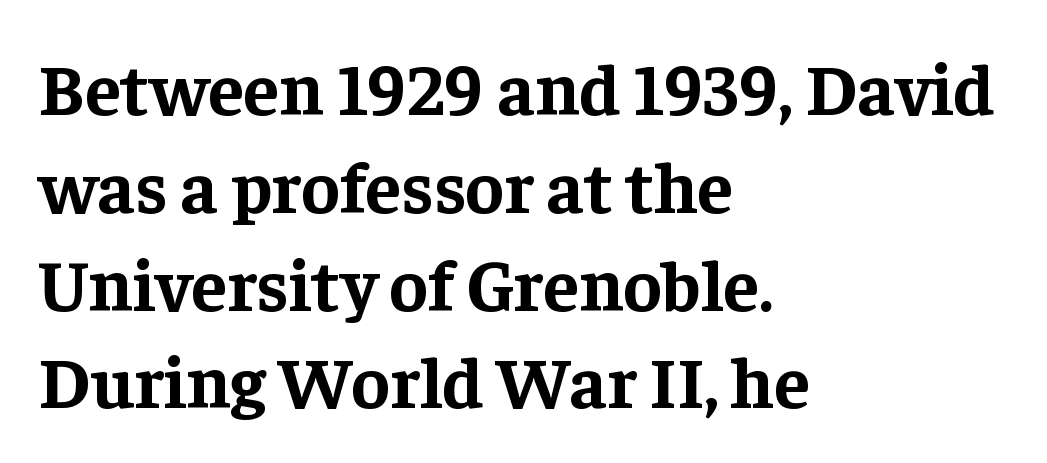
{"serif": "yes", "italic": "no", "bold": "yes", "weight": "bold", "width": "normal", "stroke_contrast": "low", "x_height": "medium", "monospaced": "no", "underline": "no", "align": "left", "line_spacing": "normal", "line_spacing_ratio": 1.34, "letter_spacing": "normal", "letter_spacing_em": 0.0, "glyph_px": 73}
